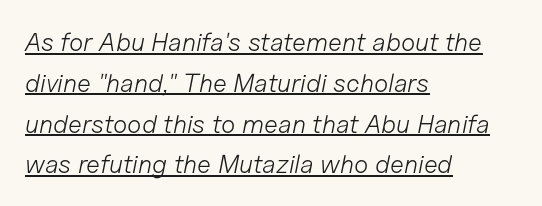
The image shows 26 px text type, italic (leaning right); set left-aligned, normal line spacing (1.57x), normal letter spacing, underlined.
